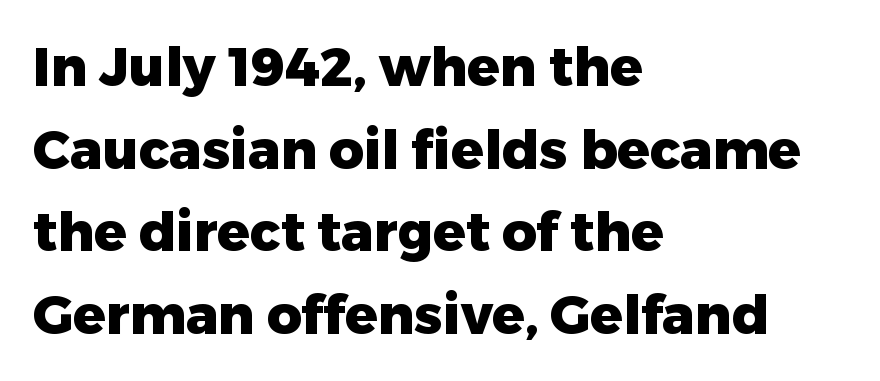
{"serif": "no", "italic": "no", "bold": "yes", "weight": "heavy", "width": "normal", "stroke_contrast": "low", "x_height": "medium", "monospaced": "no", "underline": "no", "align": "left", "line_spacing": "normal", "line_spacing_ratio": 1.53, "letter_spacing": "normal", "letter_spacing_em": 0.0, "glyph_px": 54}
